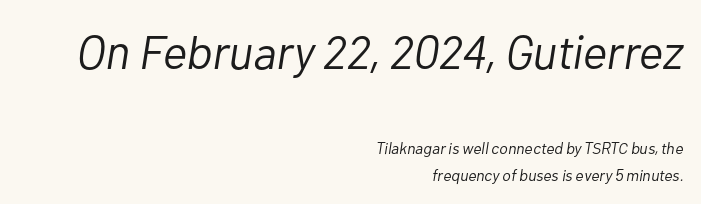
Visually the block forms a straight wall on the right and a jagged coastline on the left. Each letter keeps its own natural width here, so spacing adapts to shape. Nobody drew a line under any word here. Compare the two chunks: the upper has the greater cap height. This sample uses plain, unmodified letter spacing. Style check: oblique.
